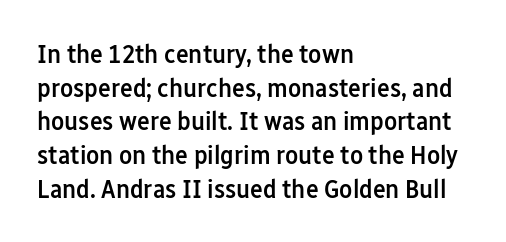
The image shows 27 px text type, upright; set left-aligned, normal line spacing (1.25x), normal letter spacing, not underlined.
